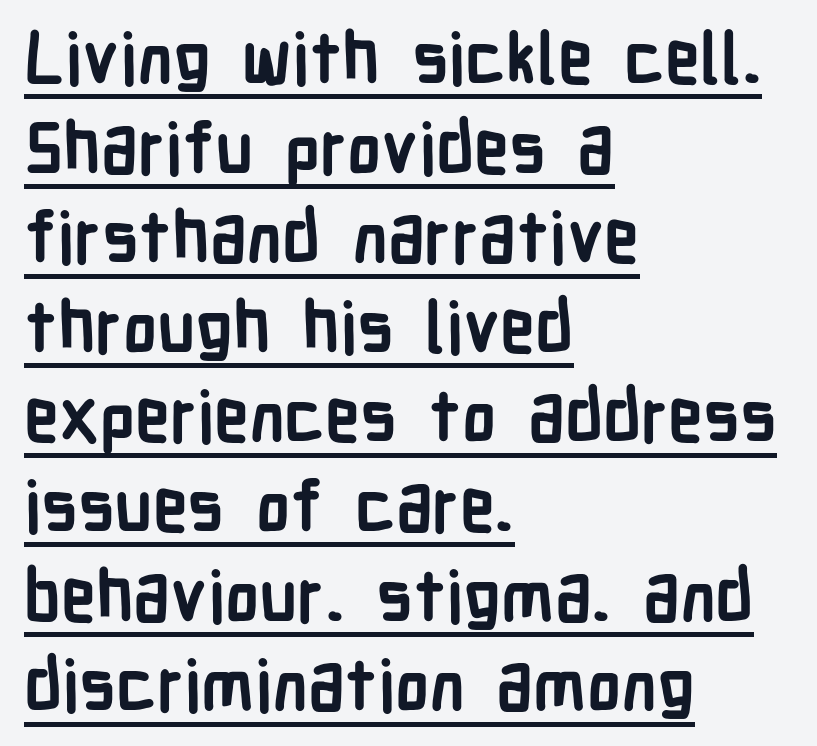
The image shows 70 px semibold, condensed sans-serif type, upright; set left-aligned, normal line spacing (1.28x), normal letter spacing, underlined; low stroke contrast and a medium x-height.
